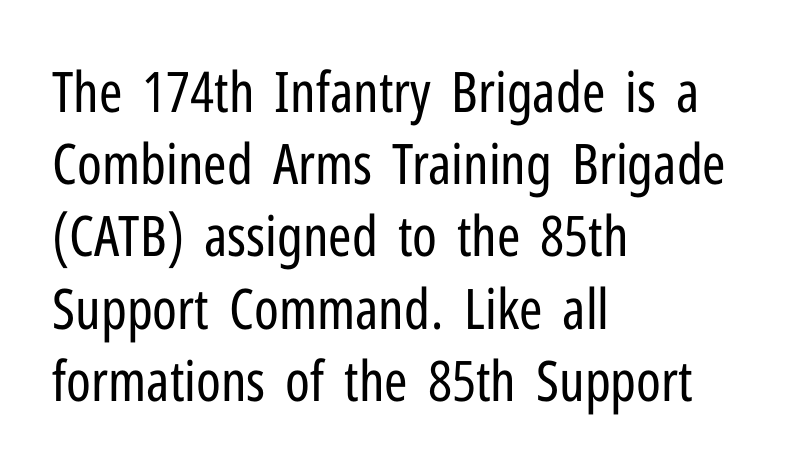
{"serif": "no", "italic": "no", "bold": "no", "weight": "regular", "width": "condensed", "stroke_contrast": "low", "x_height": "medium", "monospaced": "no", "underline": "no", "align": "left", "line_spacing": "normal", "line_spacing_ratio": 1.29, "letter_spacing": "normal", "letter_spacing_em": 0.0, "glyph_px": 56}
